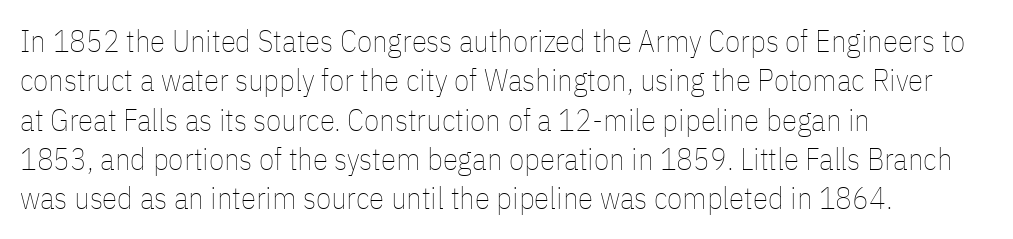
Q: Is the text bold? A: No.
Q: Is the text italic (slanted)? A: No, it is upright.
Q: Is the text underlined? A: No.
Q: How is the paragraph aligned? A: Left-aligned.
Q: Is the spacing between letters normal or unusually wide? A: Normal.
Q: Is the spacing between lines tight, normal or loose? A: Normal.
Q: Width (condensed, normal, or wide)? A: Condensed.
Q: Stroke contrast? A: Low.
Q: x-height? A: Medium.
Q: Monospaced? A: No.
